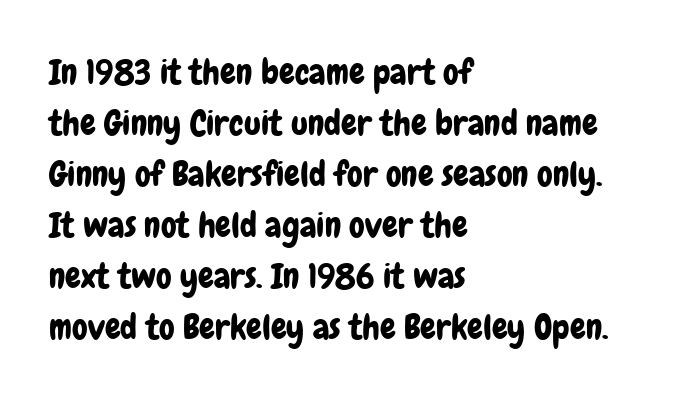
{"serif": "no", "italic": "no", "width": "condensed", "stroke_contrast": "low", "x_height": "medium", "monospaced": "no", "underline": "no", "align": "left", "line_spacing": "normal", "line_spacing_ratio": 1.46, "letter_spacing": "normal", "letter_spacing_em": 0.0, "glyph_px": 35}
